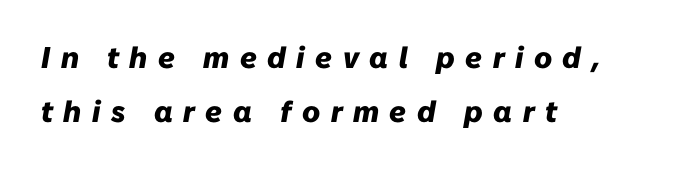
Varying glyph widths throughout — classic text-font behaviour. Notice how thick the strokes are: this is what a full bold looks like. A student would call this left alignment; a typographer would say flush left, rag right. Honestly, the letter spacing is so wide it's the main thing you notice. Underline: absent. These lines were composed using italics.
